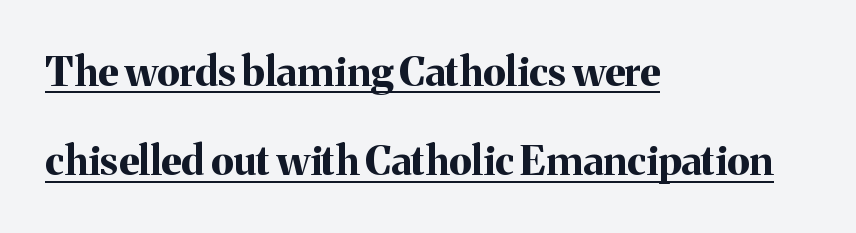
This is heavy type, rendered in bold. Glance below the letters and you will spot a drawn line. The designer went with a serif here, giving each stem small feet. Tracking here is standard; glyphs follow each other at the usual distance. Does the leading feel generous? Absolutely, it's lavish.
